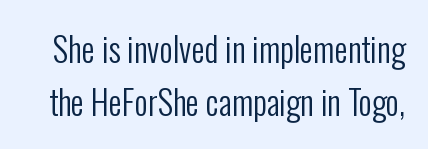
Note the varied advance widths — an 'i' is clearly narrower than an 'm'. The horizontal fit of the characters is conventional and even. The strokes carry an ordinary text weight at most. The face used here is a sans, in the tradition of grotesques and geometrics.
